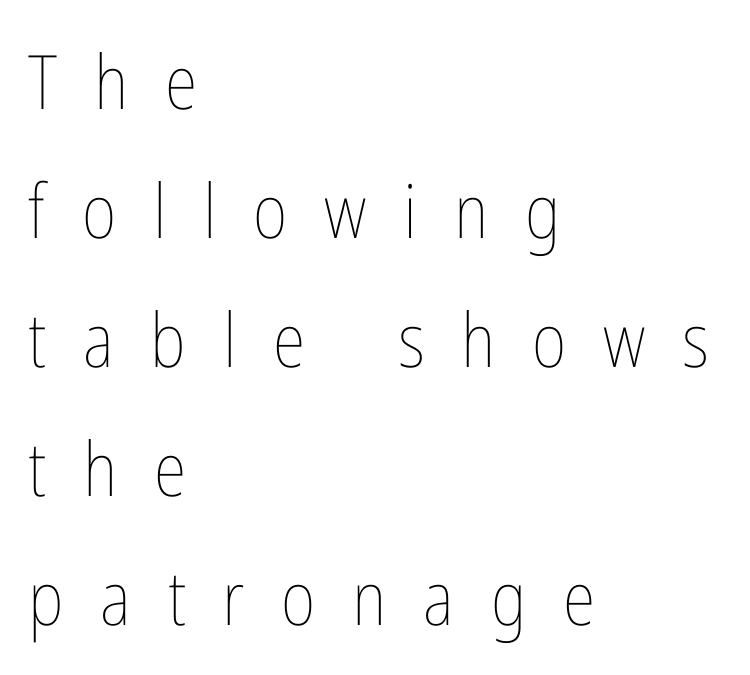
Q: Is the text bold? A: No.
Q: Is the text italic (slanted)? A: No, it is upright.
Q: Is the text underlined? A: No.
Q: How is the paragraph aligned? A: Left-aligned.
Q: Is the spacing between letters normal or unusually wide? A: Unusually wide.
Q: Width (condensed, normal, or wide)? A: Condensed.
Q: Stroke contrast? A: Low.
Q: x-height? A: Medium.
Q: Monospaced? A: No.
